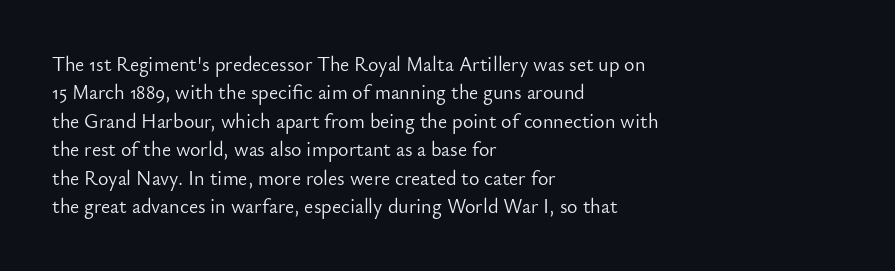
Q: Is the text bold? A: No.
Q: Is the text italic (slanted)? A: No, it is upright.
Q: Is the text underlined? A: No.
Q: How is the paragraph aligned? A: Left-aligned.
Q: Is the spacing between letters normal or unusually wide? A: Normal.
Q: Is the spacing between lines tight, normal or loose? A: Normal.
